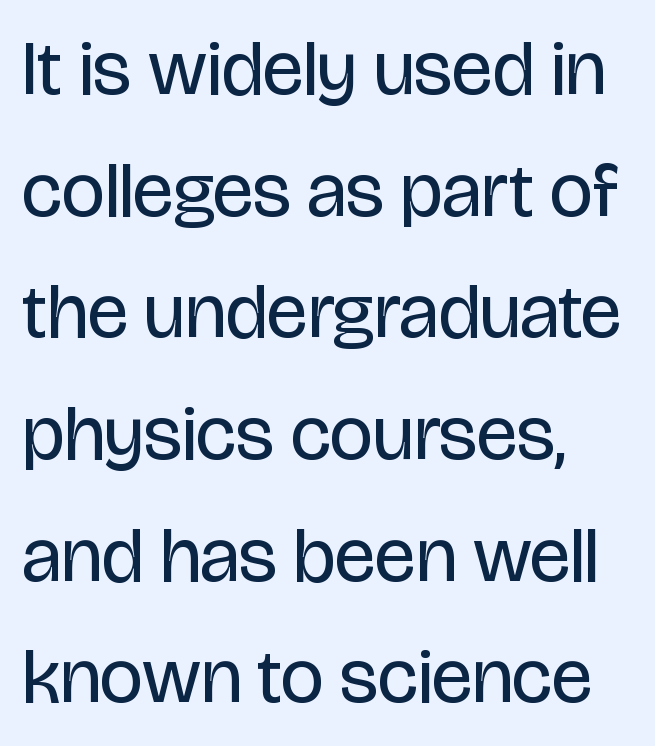
Q: Is the text bold? A: No.
Q: Is the text italic (slanted)? A: No, it is upright.
Q: Is the typeface a serif or a sans-serif typeface? A: Sans-serif.
Q: Is the text underlined? A: No.
Q: How is the paragraph aligned? A: Left-aligned.
Q: Is the spacing between letters normal or unusually wide? A: Normal.
Q: Is the spacing between lines tight, normal or loose? A: Normal.
Q: Width (condensed, normal, or wide)? A: Condensed.
Q: Stroke contrast? A: Low.
Q: x-height? A: Large.
Q: Monospaced? A: No.
